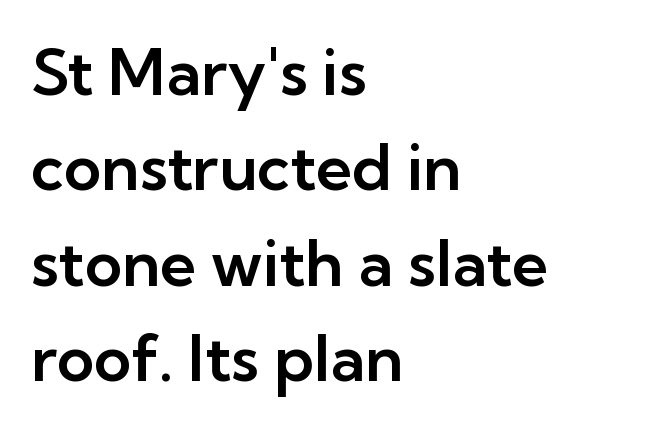
Compared with a centered layout, this one pins lines to the left instead. Compared with typical body copy, the letter spacing here is the same. The string is rendered with underlining switched off. If you drew a line through each stem, it would be perfectly vertical. Character widths vary here, with narrow letters taking less room than wide ones.
